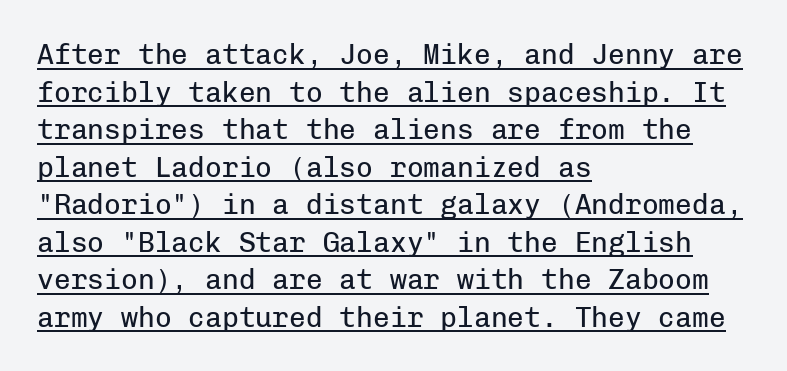
Q: Is the text bold? A: No.
Q: Is the text italic (slanted)? A: No, it is upright.
Q: Is the typeface a serif or a sans-serif typeface? A: Sans-serif.
Q: Is the text underlined? A: Yes.
Q: How is the paragraph aligned? A: Left-aligned.
Q: Is the spacing between letters normal or unusually wide? A: Normal.
Q: Is the spacing between lines tight, normal or loose? A: Normal.
Q: Width (condensed, normal, or wide)? A: Normal.
Q: Stroke contrast? A: Low.
Q: x-height? A: Medium.
Q: Monospaced? A: Yes.
